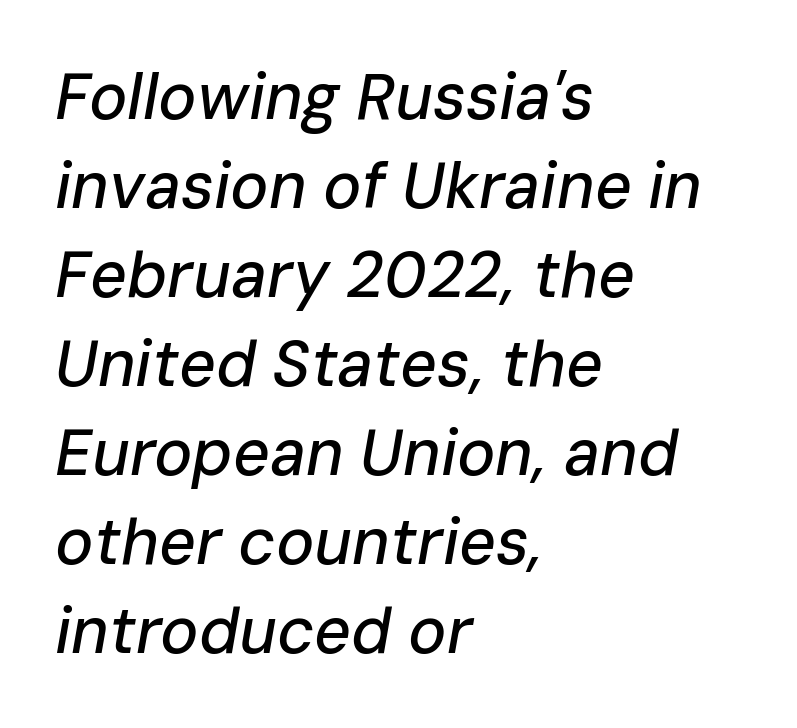
Any mark beneath the type? The region is blank. You could call the tracking neutral — neither tight nor loose. A student would call this left alignment; a typographer would say flush left, rag right. Horizontal bands of white between lines are of average thickness.
